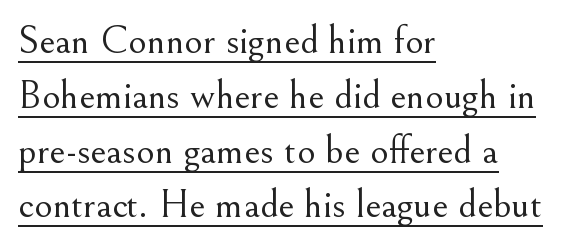
{"serif": "yes", "italic": "no", "bold": "no", "weight": "light", "width": "normal", "stroke_contrast": "medium", "x_height": "small", "monospaced": "no", "underline": "yes", "align": "left", "line_spacing": "normal", "line_spacing_ratio": 1.37, "letter_spacing": "normal", "letter_spacing_em": 0.0, "glyph_px": 40}
